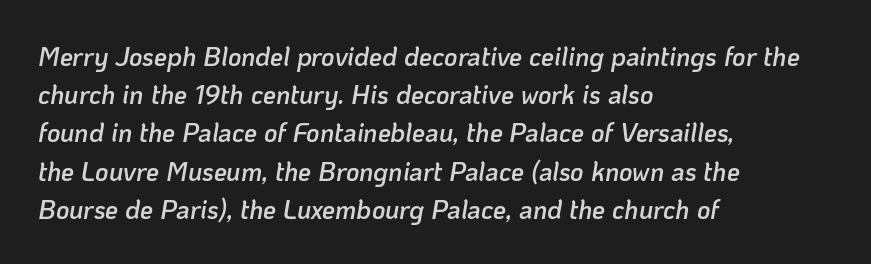
The image shows 26 px text type, italic (leaning right); set left-aligned, normal line spacing (1.47x), normal letter spacing, not underlined.
